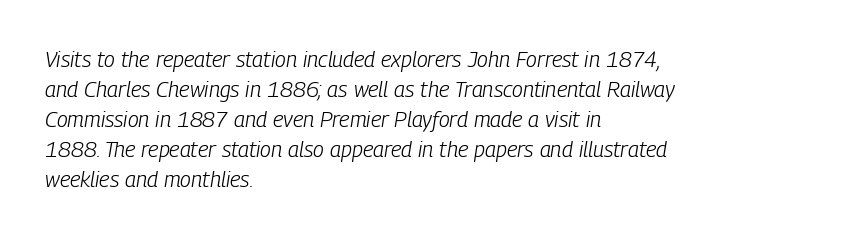
Q: Is the text bold? A: No.
Q: Is the text italic (slanted)? A: Yes, it leans right by about 9 degrees.
Q: Is the text underlined? A: No.
Q: How is the paragraph aligned? A: Left-aligned.
Q: Is the spacing between letters normal or unusually wide? A: Normal.
Q: Is the spacing between lines tight, normal or loose? A: Normal.
